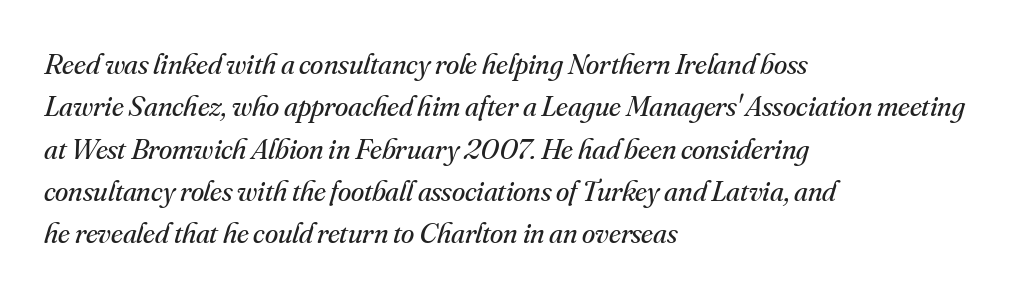
A typesetter would call this proportional, since set widths differ per character. Decoration check: the copy has no underline. The letters carry serifs — small finishing strokes at the ends of their stems. Vertical stems look standard width or narrower in stroke. Leading matches the norm, producing a regular column. What stands out about the letter spacing? Nothing — it is the standard amount.
